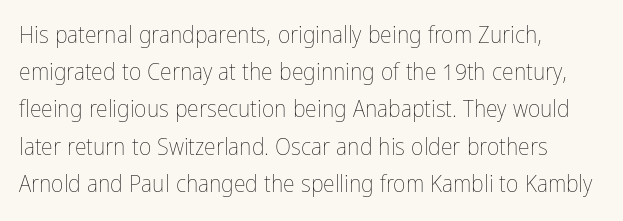
Ordinary non-slanted type is in use. This sample uses plain, unmodified letter spacing. Has an underline been added? It has not. The designer left line spacing at the default. The cut favours lightness, reaching ordinary text weight at its darkest. Layout note: lines flush left.
